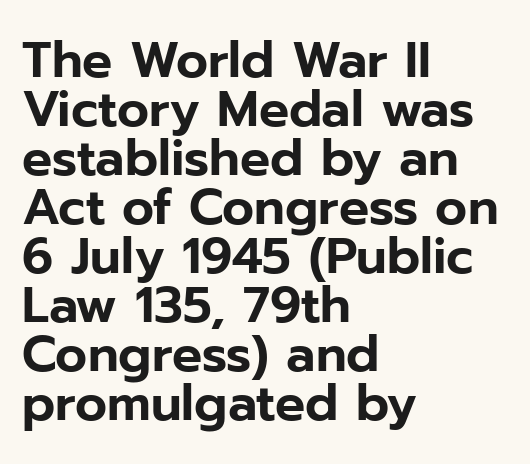
If you drew a ruler down the left edge, every line would touch it. Looks like regular typesetting: each glyph gets only the width it needs. The foot of each line stays bare and open. One glance says dense: line gaps are narrower than usual. The face used here is rendered with its standard letterfit. Regarding serifs, this sample does without them.
